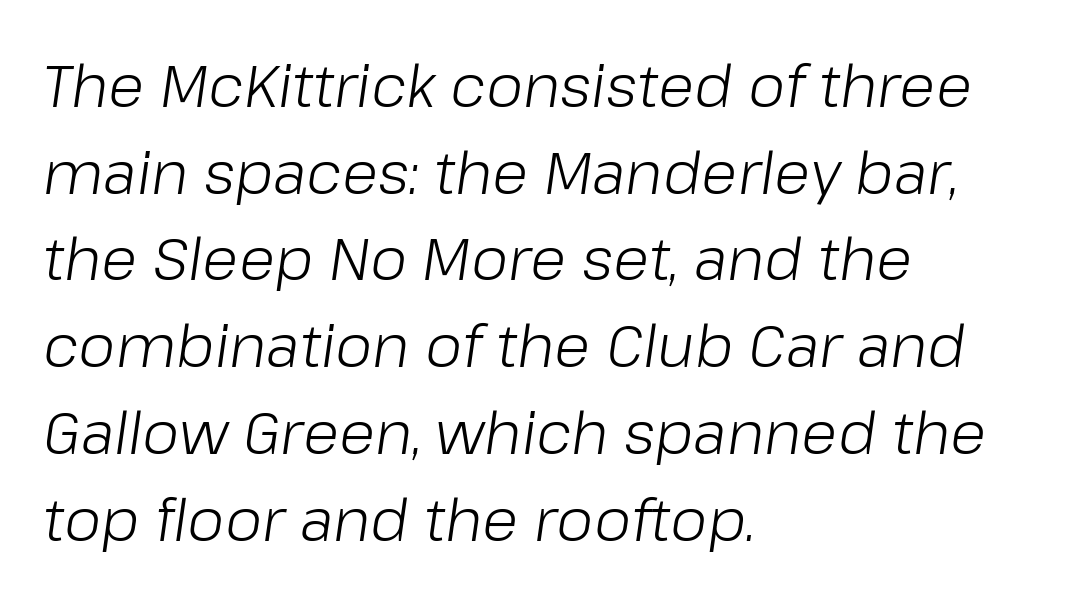
{"italic": "yes", "lean": "right", "slant_degrees": 8, "bold": "no", "weight": "light", "width": "normal", "stroke_contrast": "low", "x_height": "medium", "monospaced": "no", "underline": "no", "align": "left", "line_spacing": "normal", "line_spacing_ratio": 1.47, "letter_spacing": "normal", "letter_spacing_em": 0.0, "glyph_px": 59}
